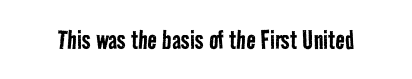
The image shows 31 px regular-weight, condensed sans-serif type; set normal letter spacing, not underlined; low stroke contrast and a medium x-height.
